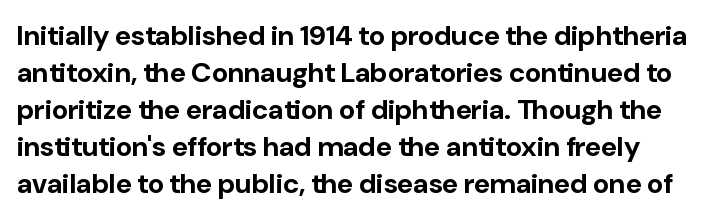
Look at the stroke-to-counter ratio: heavy, a bold. Tracking here is standard; glyphs follow each other at the usual distance. Typographically, this falls in the sans-serif category. Looks like regular typesetting: each glyph gets only the width it needs.
